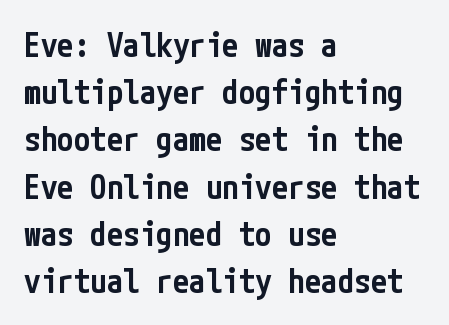
Is the type bold? Partly — it's a semibold, heavier than regular but not fully bold. A student would call this left alignment; a typographer would say flush left, rag right. Honestly, the letter spacing is just normal — you wouldn't notice it. Quick note: underline off. Rows of type keep a routine distance in the vertical direction. Each letter's strokes conclude bluntly, with no projecting serifs.
